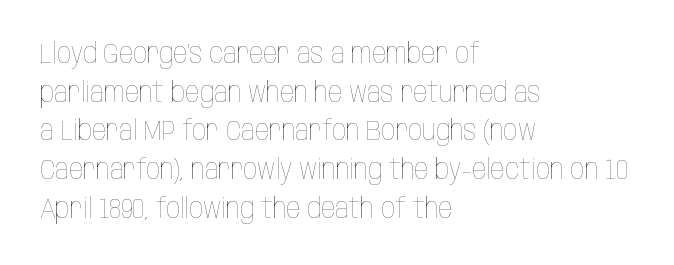
Q: Is the text bold? A: No.
Q: Is the text italic (slanted)? A: No, it is upright.
Q: Is the text underlined? A: No.
Q: How is the paragraph aligned? A: Left-aligned.
Q: Is the spacing between letters normal or unusually wide? A: Normal.
Q: Is the spacing between lines tight, normal or loose? A: Normal.
Q: Width (condensed, normal, or wide)? A: Condensed.
Q: Stroke contrast? A: Low.
Q: x-height? A: Large.
Q: Monospaced? A: No.
